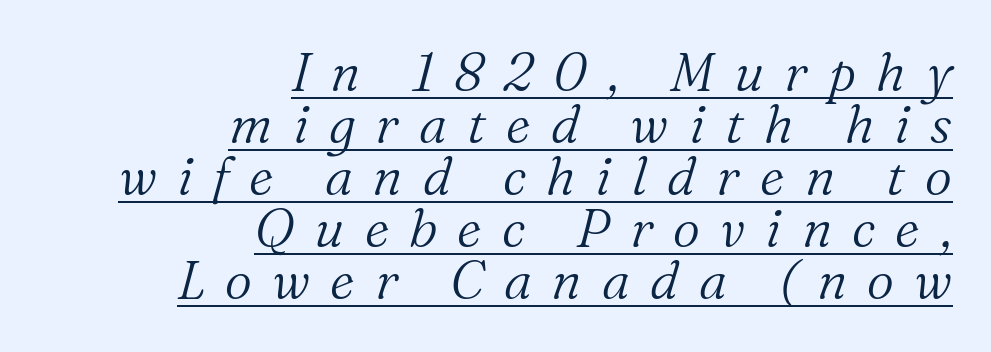
The image shows 53 px light serif type, italic (leaning right); set right-aligned, tight line spacing (0.98x), unusually wide letter spacing (+0.38 em), underlined; medium stroke contrast and a medium x-height.
